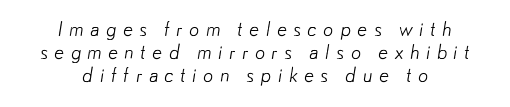
{"bold": "no", "underline": "no", "align": "center", "line_spacing": "tight", "line_spacing_ratio": 1.14, "letter_spacing": "wide", "letter_spacing_em": 0.31, "glyph_px": 20}
